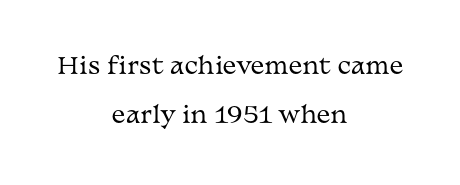
The image shows 23 px text type, upright; set centered, loose line spacing (2.15x), normal letter spacing, not underlined.
